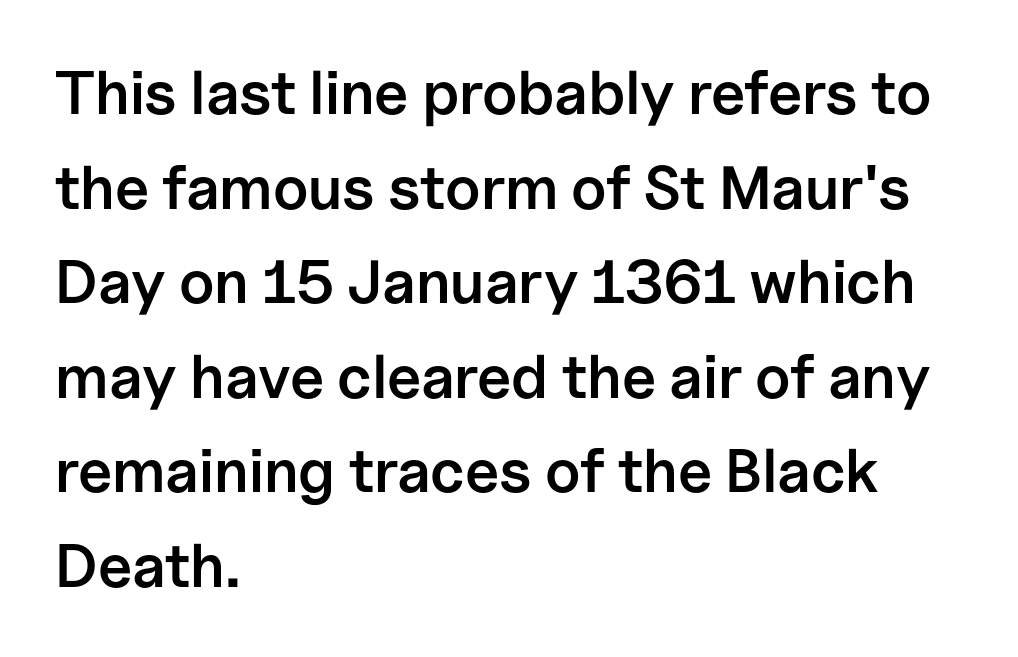
{"serif": "no", "italic": "no", "bold": "semi", "weight": "semibold", "width": "normal", "stroke_contrast": "low", "x_height": "medium", "monospaced": "no", "underline": "no", "align": "left", "line_spacing": "normal", "line_spacing_ratio": 1.55, "letter_spacing": "normal", "letter_spacing_em": 0.0, "glyph_px": 61}
